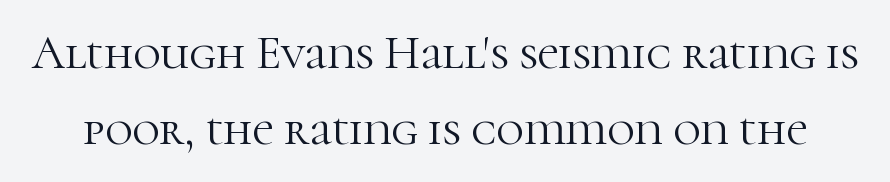
Vertical stems look standard width or narrower in stroke. Letterform terminals end in serifs throughout the passage. What's the leading like? Ordinary, nothing unusual. Here the designer chose a conventional face with non-uniform glyph widths.
